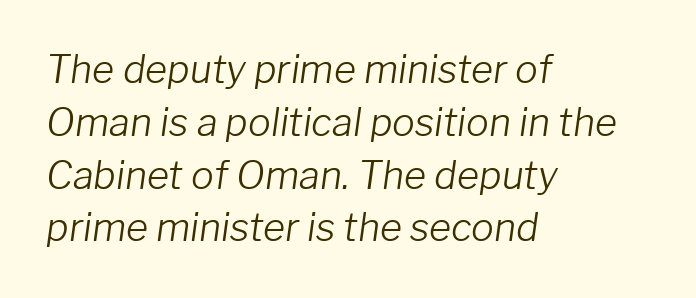
Q: Is the text bold? A: No.
Q: Is the text italic (slanted)? A: Yes, it leans right by about 8 degrees.
Q: Is the text underlined? A: No.
Q: How is the paragraph aligned? A: Left-aligned.
Q: Is the spacing between letters normal or unusually wide? A: Normal.
Q: Is the spacing between lines tight, normal or loose? A: Normal.
Q: Width (condensed, normal, or wide)? A: Normal.
Q: Stroke contrast? A: Low.
Q: x-height? A: Medium.
Q: Monospaced? A: No.
